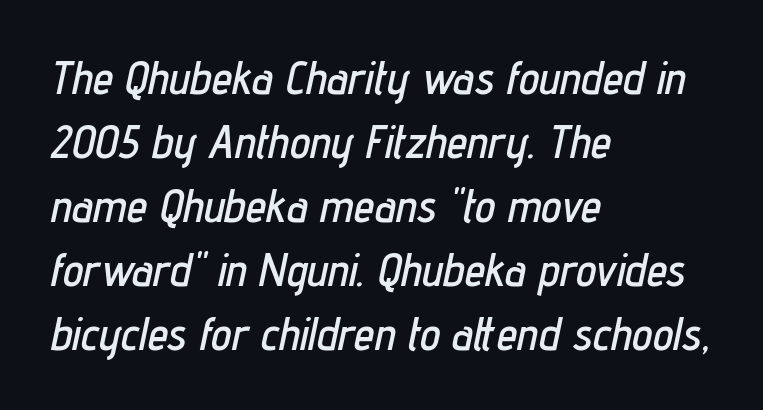
Q: Is the text italic (slanted)? A: Yes, it leans right by about 12 degrees.
Q: Is the text underlined? A: No.
Q: How is the paragraph aligned? A: Left-aligned.
Q: Is the spacing between letters normal or unusually wide? A: Normal.
Q: Is the spacing between lines tight, normal or loose? A: Normal.
Q: Width (condensed, normal, or wide)? A: Condensed.
Q: Stroke contrast? A: Low.
Q: x-height? A: Medium.
Q: Monospaced? A: No.
